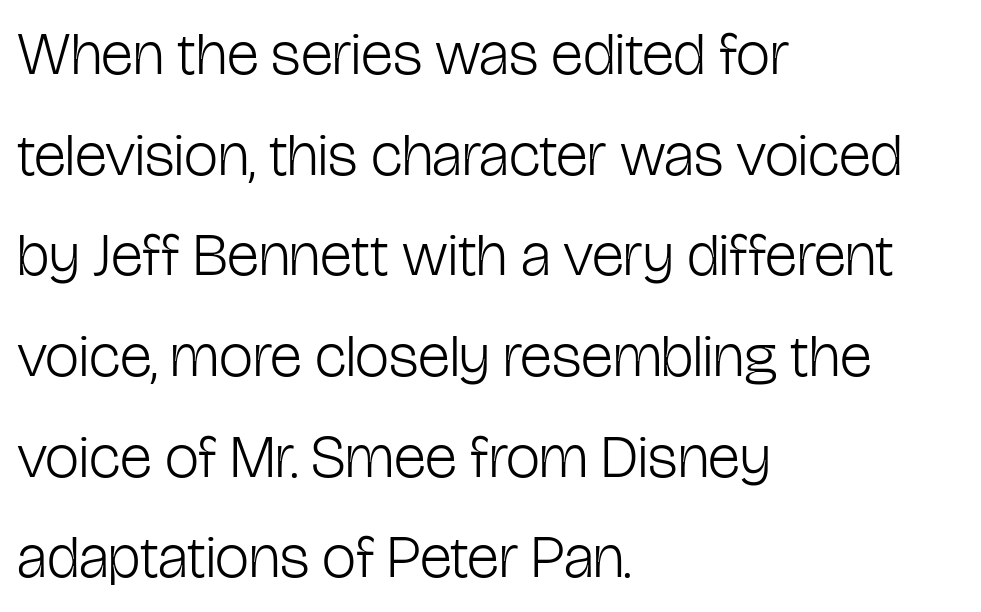
Q: Is the text bold? A: No.
Q: Is the text italic (slanted)? A: No, it is upright.
Q: Is the typeface a serif or a sans-serif typeface? A: Sans-serif.
Q: Is the text underlined? A: No.
Q: How is the paragraph aligned? A: Left-aligned.
Q: Is the spacing between letters normal or unusually wide? A: Normal.
Q: Is the spacing between lines tight, normal or loose? A: Normal.
Q: Width (condensed, normal, or wide)? A: Condensed.
Q: Stroke contrast? A: Low.
Q: x-height? A: Medium.
Q: Monospaced? A: No.
